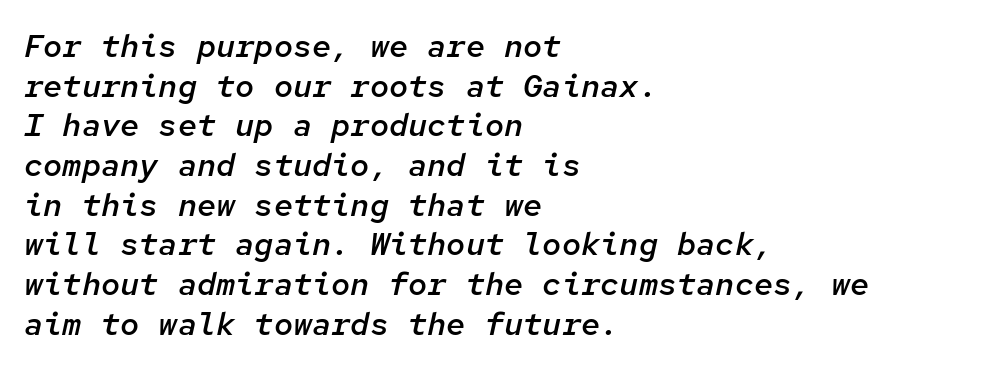
{"italic": "yes", "lean": "right", "slant_degrees": 12, "bold": "semi", "weight": "semibold", "width": "normal", "stroke_contrast": "low", "x_height": "medium", "monospaced": "yes", "underline": "no", "align": "left", "line_spacing_ratio": 1.24, "letter_spacing": "normal", "letter_spacing_em": 0.0, "glyph_px": 32}
